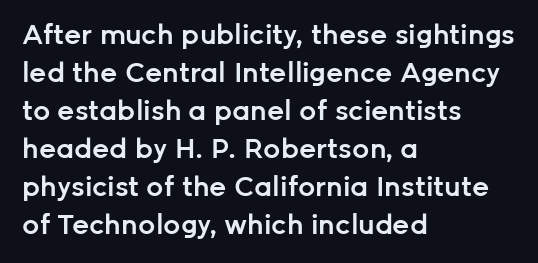
The lines sit at an ordinary, default distance from one another. Compared with typical body copy, the letter spacing here is the same. Casual observation: everything's shoved over to the left. The lettering stays uniformly vertical, giving the passage a roman look.
